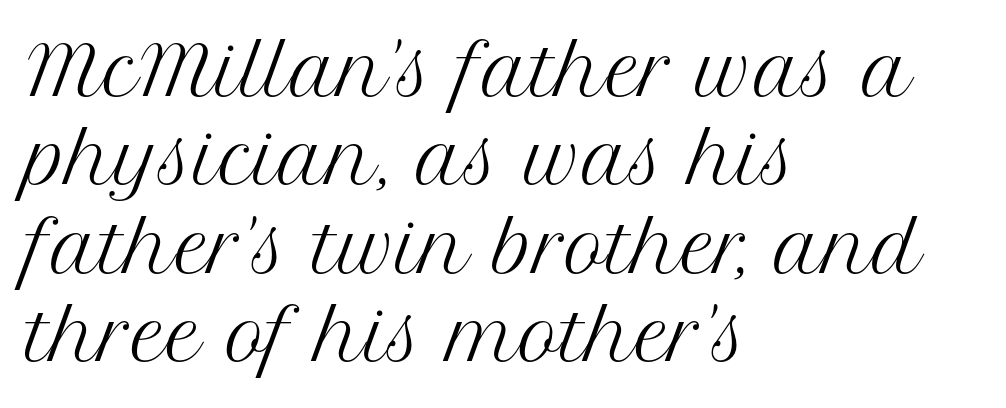
Q: Is the text bold? A: No.
Q: Is the text italic (slanted)? A: Yes.
Q: Is the typeface a serif or a sans-serif typeface? A: Serif.
Q: Is the text underlined? A: No.
Q: How is the paragraph aligned? A: Left-aligned.
Q: Is the spacing between letters normal or unusually wide? A: Normal.
Q: Is the spacing between lines tight, normal or loose? A: Normal.
Q: Width (condensed, normal, or wide)? A: Normal.
Q: Stroke contrast? A: Medium.
Q: x-height? A: Medium.
Q: Monospaced? A: No.
